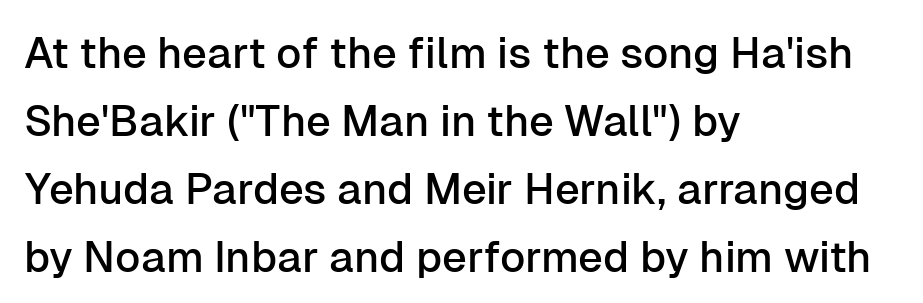
The image shows 43 px sans-serif type, upright; set left-aligned, normal line spacing (1.58x), normal letter spacing, not underlined; low stroke contrast and a medium x-height.
